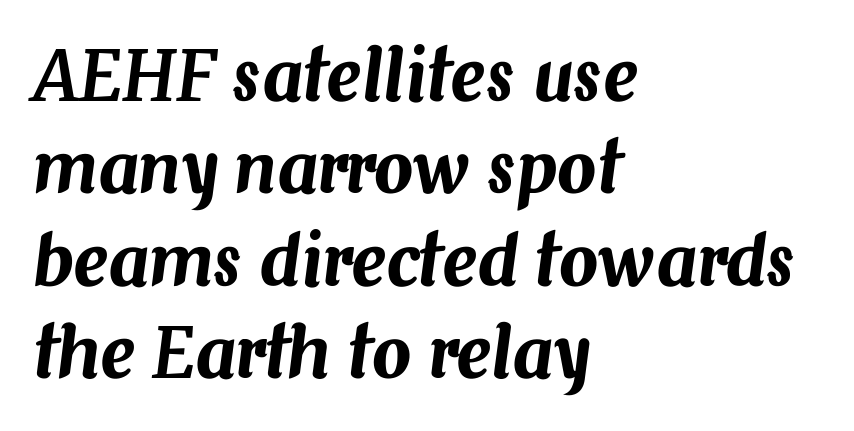
Q: Is the text italic (slanted)? A: Yes, it leans right by about 7 degrees.
Q: Is the text underlined? A: No.
Q: How is the paragraph aligned? A: Left-aligned.
Q: Is the spacing between letters normal or unusually wide? A: Normal.
Q: Is the spacing between lines tight, normal or loose? A: Normal.
Q: Width (condensed, normal, or wide)? A: Normal.
Q: Stroke contrast? A: Medium.
Q: x-height? A: Medium.
Q: Monospaced? A: No.
